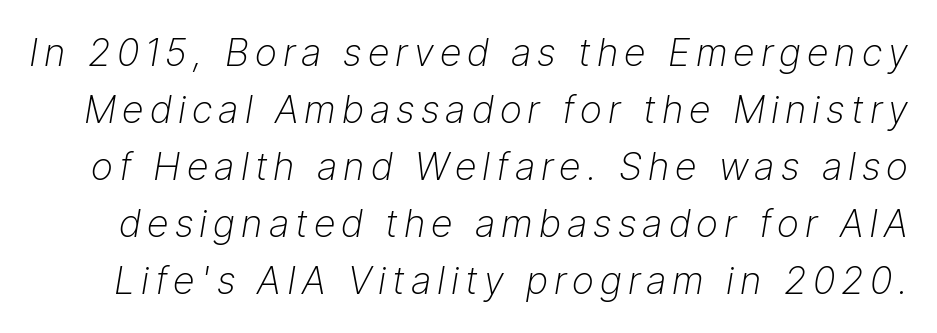
Q: Is the text bold? A: No.
Q: Is the text italic (slanted)? A: Yes, it leans right by about 9 degrees.
Q: Is the text underlined? A: No.
Q: Is the spacing between lines tight, normal or loose? A: Normal.
Q: Width (condensed, normal, or wide)? A: Normal.
Q: Stroke contrast? A: Low.
Q: x-height? A: Medium.
Q: Monospaced? A: No.
